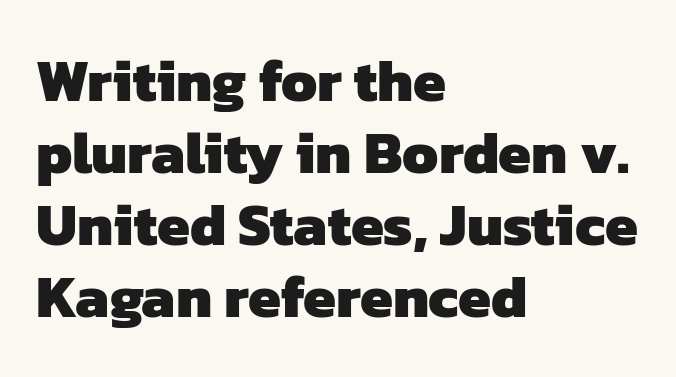
Compared with an ordinary text face, these strokes are far heavier — a full bold. The passage shown is typed in a proportional face where columns would drift. Is this a sans? Yes — the strokes have no serifs. Decoration check: the copy has no underline. Caption: multi-line text, flush left, ragged right.
